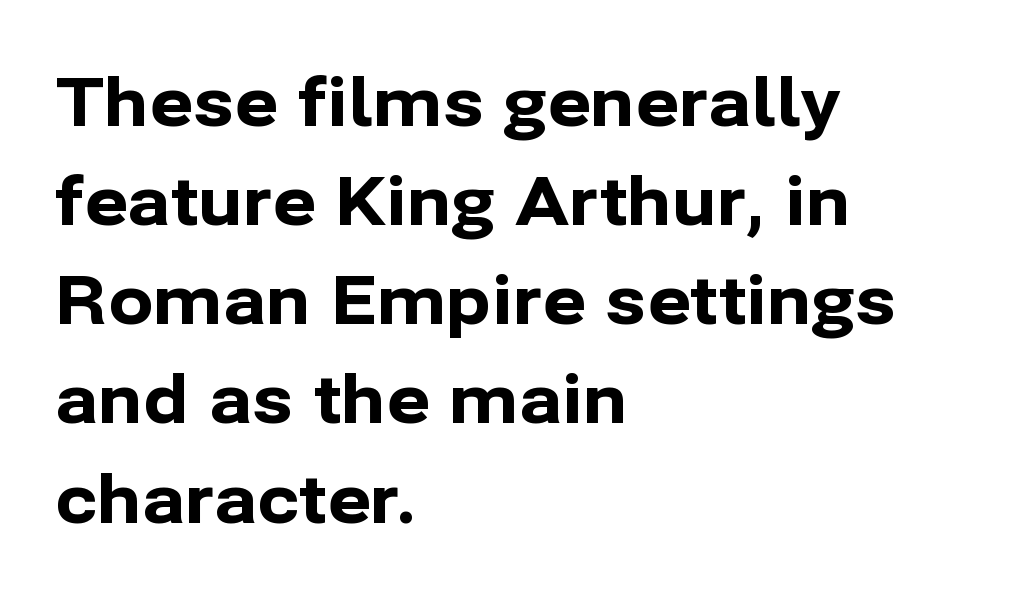
Q: Is the text bold? A: Yes.
Q: Is the text italic (slanted)? A: No, it is upright.
Q: Is the typeface a serif or a sans-serif typeface? A: Sans-serif.
Q: Is the text underlined? A: No.
Q: How is the paragraph aligned? A: Left-aligned.
Q: Is the spacing between letters normal or unusually wide? A: Normal.
Q: Is the spacing between lines tight, normal or loose? A: Normal.
Q: Width (condensed, normal, or wide)? A: Normal.
Q: Stroke contrast? A: Low.
Q: x-height? A: Medium.
Q: Monospaced? A: No.
